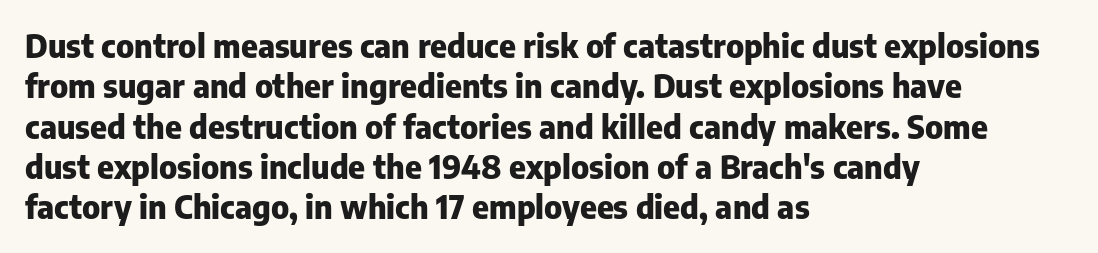
{"serif": "no", "italic": "no", "bold": "yes", "weight": "heavy", "width": "normal", "stroke_contrast": "low", "x_height": "medium", "monospaced": "no", "underline": "no", "align": "left", "line_spacing": "normal", "line_spacing_ratio": 1.26, "letter_spacing": "normal", "letter_spacing_em": 0.0, "glyph_px": 32}
